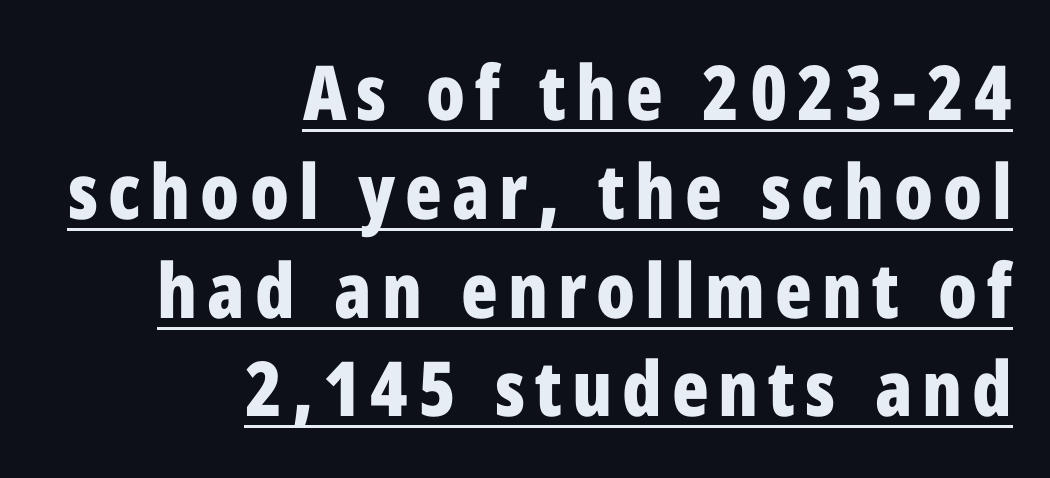
Grotesque or geometric, the face here clearly has no serifs. The letters advance in unequal steps, a hallmark of proportional type. Every letter is thick-stroked: bold, no question. The paragraph has a hard right edge and a soft left edge. Is there an underline? Yes — a line sits under the letters.
